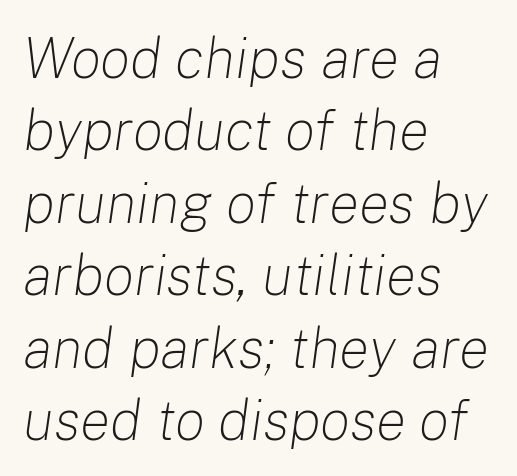
The image shows 57 px light type, italic (leaning right); set left-aligned, normal line spacing (1.27x), normal letter spacing, not underlined; low stroke contrast and a medium x-height.
